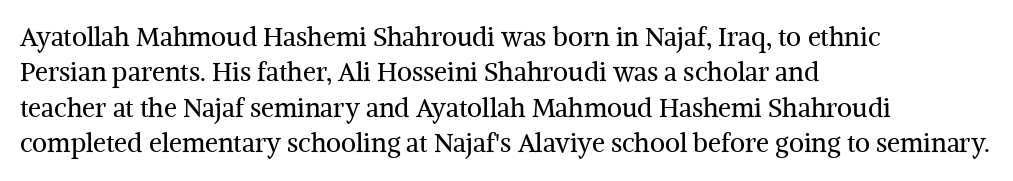
Vertically, the passage feels balanced, rows spaced as you'd expect. No italicization has been applied; the sample stays upright. A bare baseline throughout the passage. Think standard paragraph weight, or any step lighter than that.
